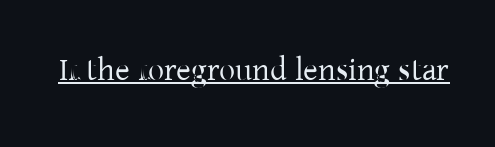
The image shows 32 px regular-weight serif type, upright; set normal letter spacing, underlined; low stroke contrast and a medium x-height.
